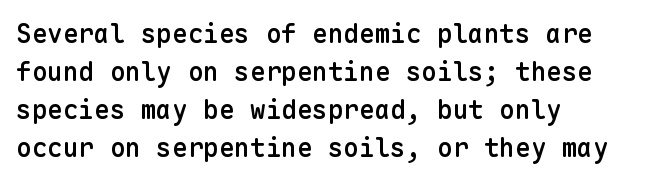
The image shows 26 px text type, upright; set left-aligned, normal line spacing (1.46x), normal letter spacing, not underlined.
